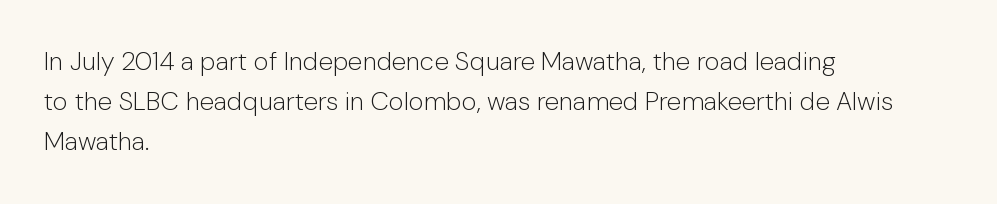
Q: Is the text bold? A: No.
Q: Is the text italic (slanted)? A: No, it is upright.
Q: Is the text underlined? A: No.
Q: How is the paragraph aligned? A: Left-aligned.
Q: Is the spacing between letters normal or unusually wide? A: Normal.
Q: Is the spacing between lines tight, normal or loose? A: Normal.
